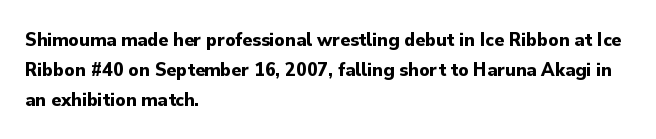
The image shows 20 px bold type, upright; set left-aligned, normal line spacing (1.49x), normal letter spacing, not underlined.
